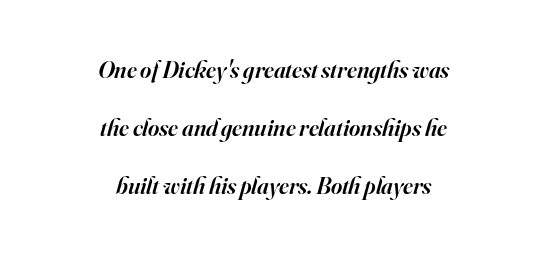
Q: Is the text bold? A: Semi-bold.
Q: Is the text italic (slanted)? A: Yes, it leans right by about 16 degrees.
Q: Is the text underlined? A: No.
Q: How is the paragraph aligned? A: Centered.
Q: Is the spacing between letters normal or unusually wide? A: Normal.
Q: Is the spacing between lines tight, normal or loose? A: Loose.
